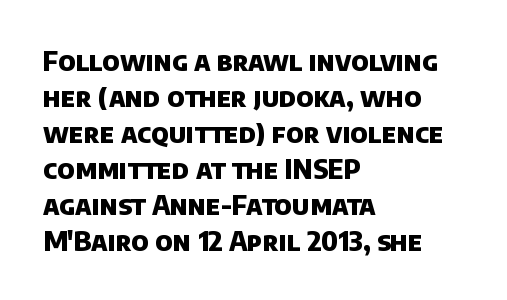
Check the space under the baseline: it is left empty. Does the leading feel generous? No, just average. Pretty heavy lettering here — definitely bold. These lines keep a tight, regular rhythm from letter to letter.
